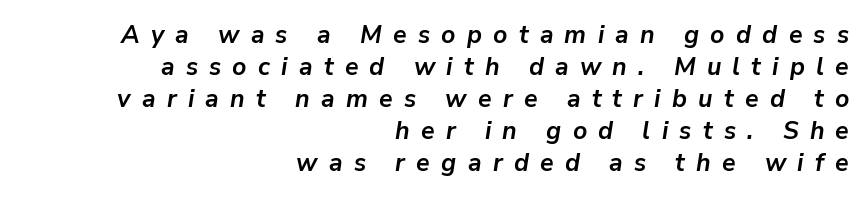
Q: Is the text bold? A: Yes.
Q: Is the text italic (slanted)? A: Yes, it leans right by about 9 degrees.
Q: Is the text underlined? A: No.
Q: How is the paragraph aligned? A: Right-aligned.
Q: Is the spacing between letters normal or unusually wide? A: Unusually wide.
Q: Is the spacing between lines tight, normal or loose? A: Normal.
